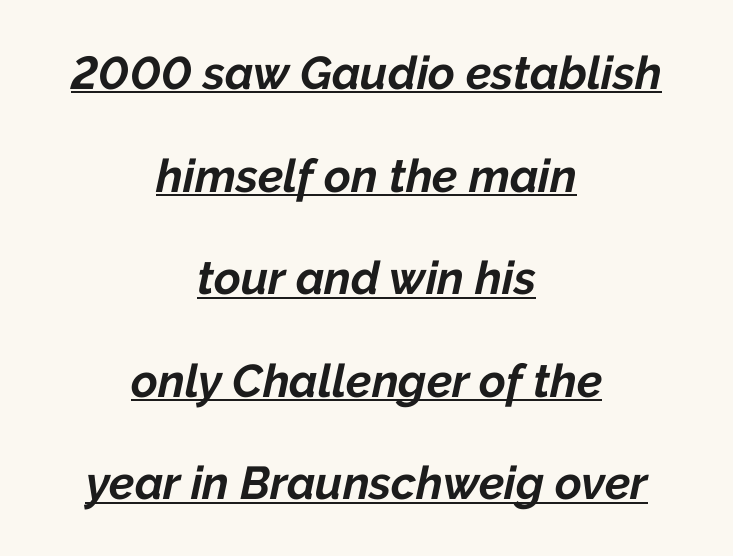
{"italic": "yes", "lean": "right", "slant_degrees": 12, "bold": "yes", "weight": "bold", "width": "normal", "stroke_contrast": "low", "x_height": "medium", "monospaced": "no", "underline": "yes", "align": "center", "line_spacing": "loose", "line_spacing_ratio": 2.23, "letter_spacing": "normal", "letter_spacing_em": 0.0, "glyph_px": 46}
